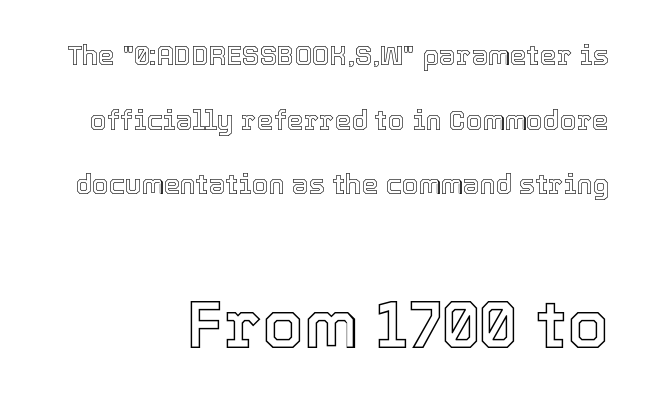
Type size steps up from the first block to the second. Posture: vertical. This sample has the flowing, uneven cadence of proportional lettering. Is the block centered? No — it sits flush against the right margin. Leading: increased. A bare baseline throughout the passage.
